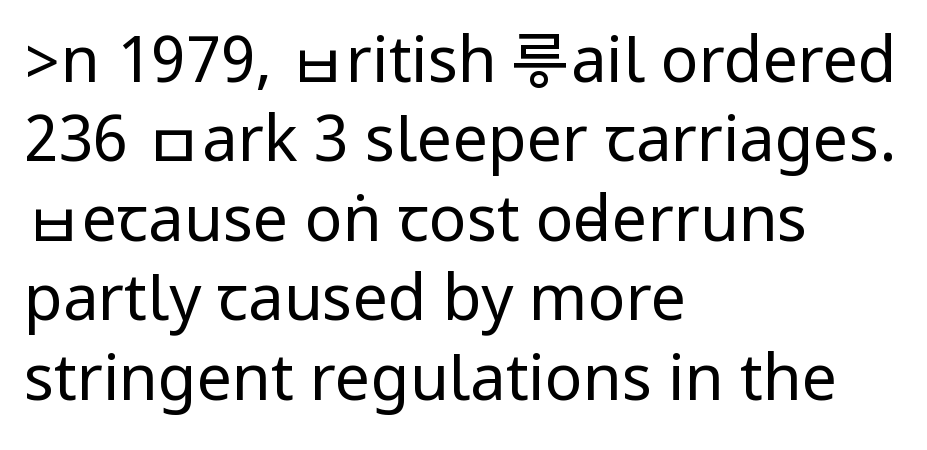
The image shows 63 px regular-weight, condensed sans-serif type, upright; set left-aligned, normal line spacing (1.26x), normal letter spacing, not underlined; low stroke contrast.
